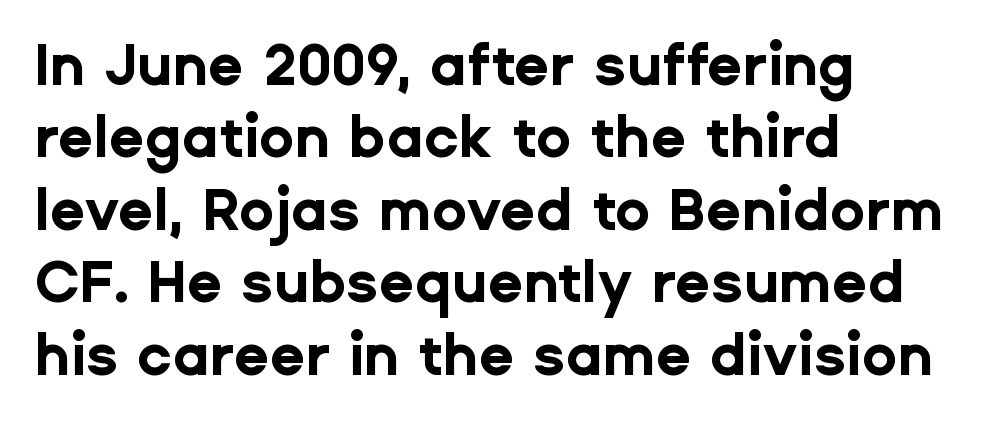
The image shows 58 px bold sans-serif type, upright; set left-aligned, normal line spacing (1.25x), normal letter spacing, not underlined; low stroke contrast and a medium x-height.
